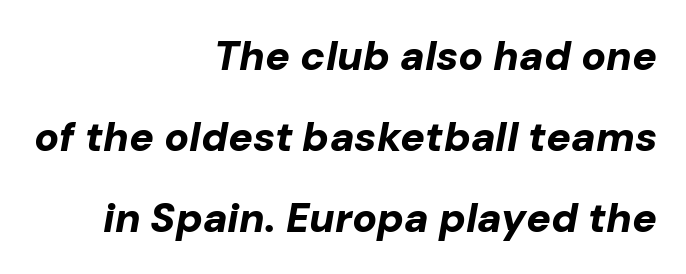
{"italic": "yes", "lean": "right", "slant_degrees": 10, "bold": "yes", "weight": "bold", "width": "normal", "stroke_contrast": "low", "x_height": "medium", "monospaced": "no", "underline": "no", "align": "right", "line_spacing": "loose", "line_spacing_ratio": 1.97, "letter_spacing": "normal", "letter_spacing_em": 0.0, "glyph_px": 41}
